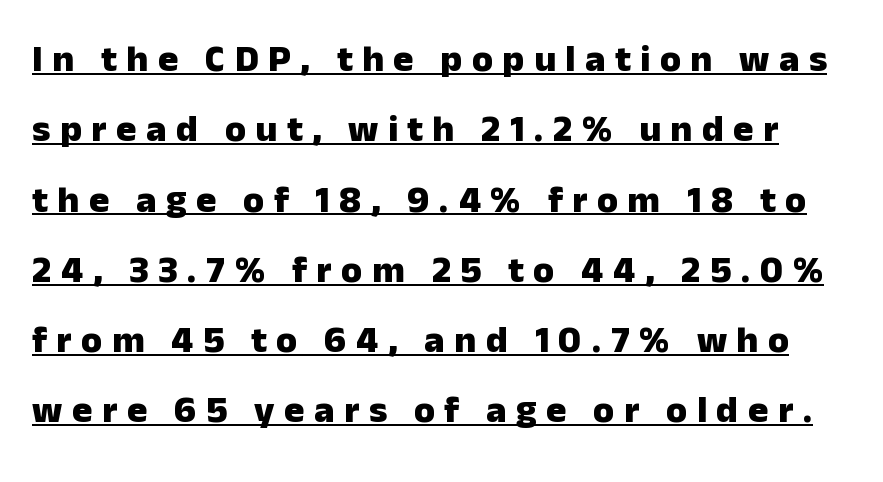
Q: Is the text bold? A: Yes.
Q: Is the text italic (slanted)? A: No, it is upright.
Q: Is the typeface a serif or a sans-serif typeface? A: Sans-serif.
Q: Is the text underlined? A: Yes.
Q: Is the spacing between letters normal or unusually wide? A: Unusually wide.
Q: Width (condensed, normal, or wide)? A: Normal.
Q: Stroke contrast? A: Low.
Q: x-height? A: Medium.
Q: Monospaced? A: No.
